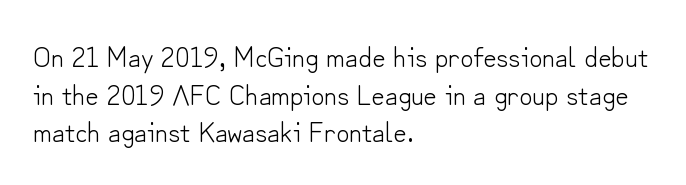
The image shows 29 px light sans-serif type, upright; set left-aligned, normal line spacing (1.3x), normal letter spacing, not underlined; low stroke contrast and a small x-height.
